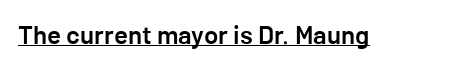
Q: Is the text bold? A: Semi-bold.
Q: Is the text italic (slanted)? A: No, it is upright.
Q: Is the text underlined? A: Yes.
Q: Is the spacing between letters normal or unusually wide? A: Normal.
